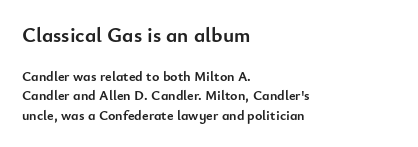
There is no visible air inserted between adjacent glyphs. The passage shown is not underscored anywhere. Normally led — the rows are evenly, conventionally spaced. Alignment: flush left. Typographic density is high because the face is bold. Every stem runs plumb, perpendicular to the baseline.
